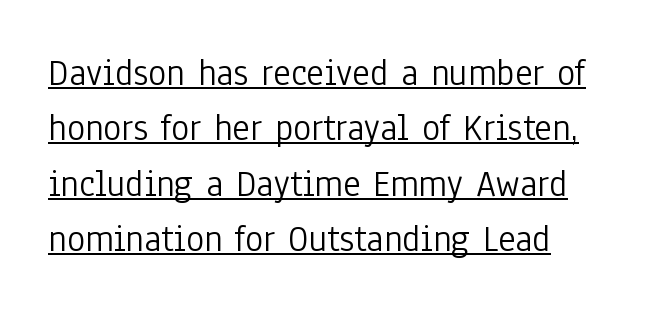
{"serif": "no", "italic": "no", "bold": "no", "weight": "light", "width": "condensed", "stroke_contrast": "low", "x_height": "medium", "monospaced": "no", "underline": "yes", "align": "left", "line_spacing": "normal", "line_spacing_ratio": 1.46, "letter_spacing": "normal", "letter_spacing_em": 0.0, "glyph_px": 38}
